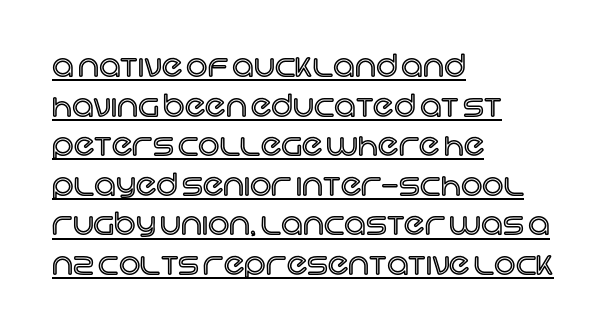
The image shows 30 px text type, upright; set left-aligned, normal line spacing (1.32x), normal letter spacing, underlined; a large x-height.
